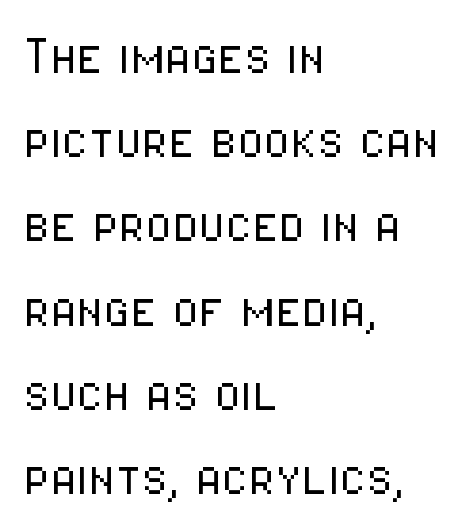
Think of a printed novel: that variable character pitch is what you see here. The lines sit at an ordinary, default distance from one another. Each line starts at the same left margin while the right side varies. The string is rendered with underlining switched off.
